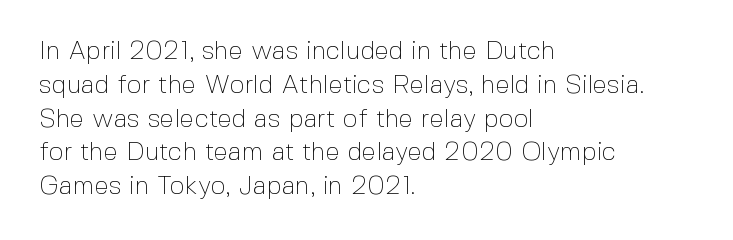
Q: Is the text bold? A: No.
Q: Is the text italic (slanted)? A: No, it is upright.
Q: Is the text underlined? A: No.
Q: How is the paragraph aligned? A: Left-aligned.
Q: Is the spacing between letters normal or unusually wide? A: Normal.
Q: Is the spacing between lines tight, normal or loose? A: Normal.
